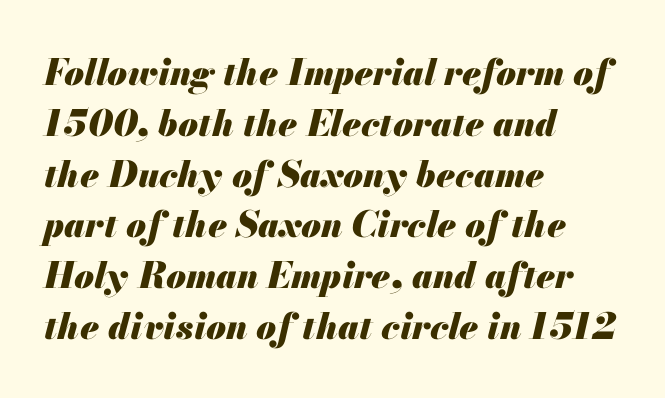
Think of a printed novel: that variable character pitch is what you see here. Quick note: italic. The foot of each line stays bare and open. Compared with typical paragraphs, the rows here are spaced about the same. Tracking here is standard; glyphs follow each other at the usual distance. The typesetter chose a ragged-right arrangement here.
